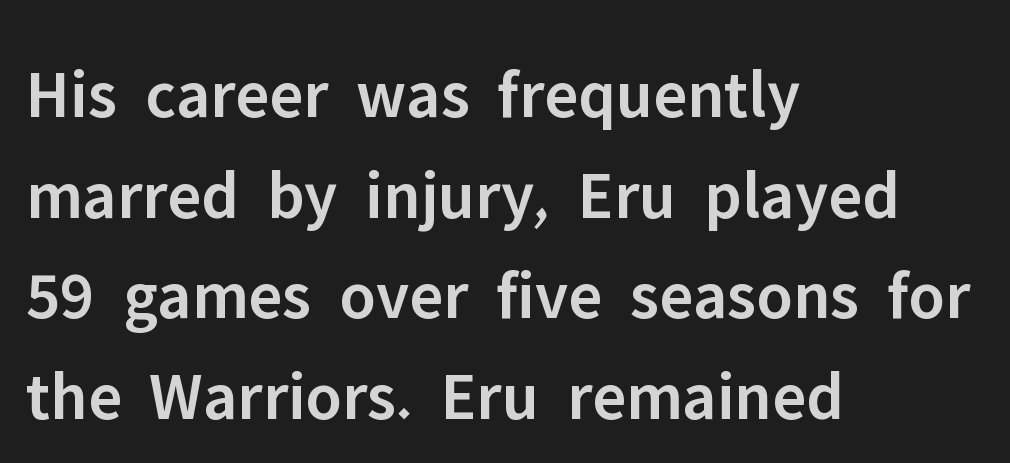
The image shows 69 px semibold sans-serif type, upright; set left-aligned, normal line spacing (1.46x), normal letter spacing, not underlined; low stroke contrast and a medium x-height.
